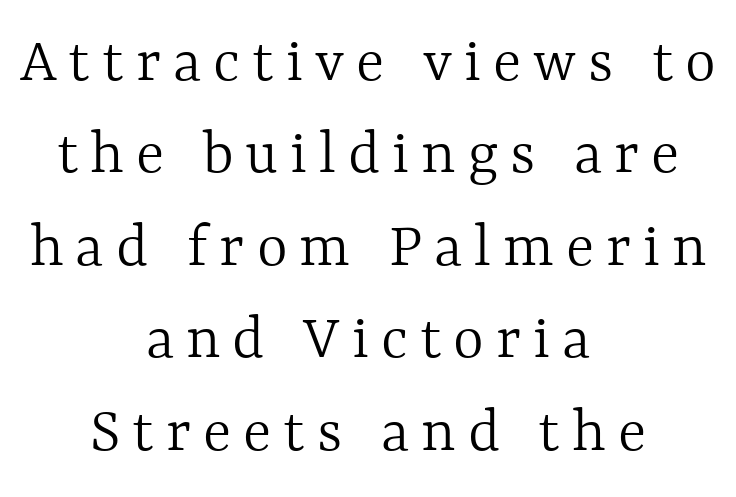
Ink coverage per letter is moderate at most. Each letter keeps its own natural width here, so spacing adapts to shape. The space between consecutive lines is moderate. A bare baseline throughout the passage. Characters remain perfectly vertical along every line.
